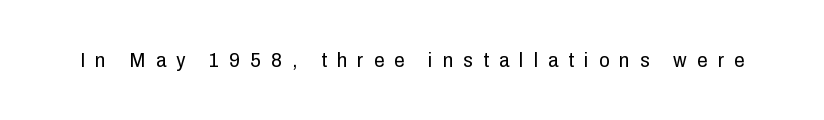
Q: Is the text bold? A: No.
Q: Is the text italic (slanted)? A: No, it is upright.
Q: Is the text underlined? A: No.
Q: Is the spacing between letters normal or unusually wide? A: Unusually wide.
